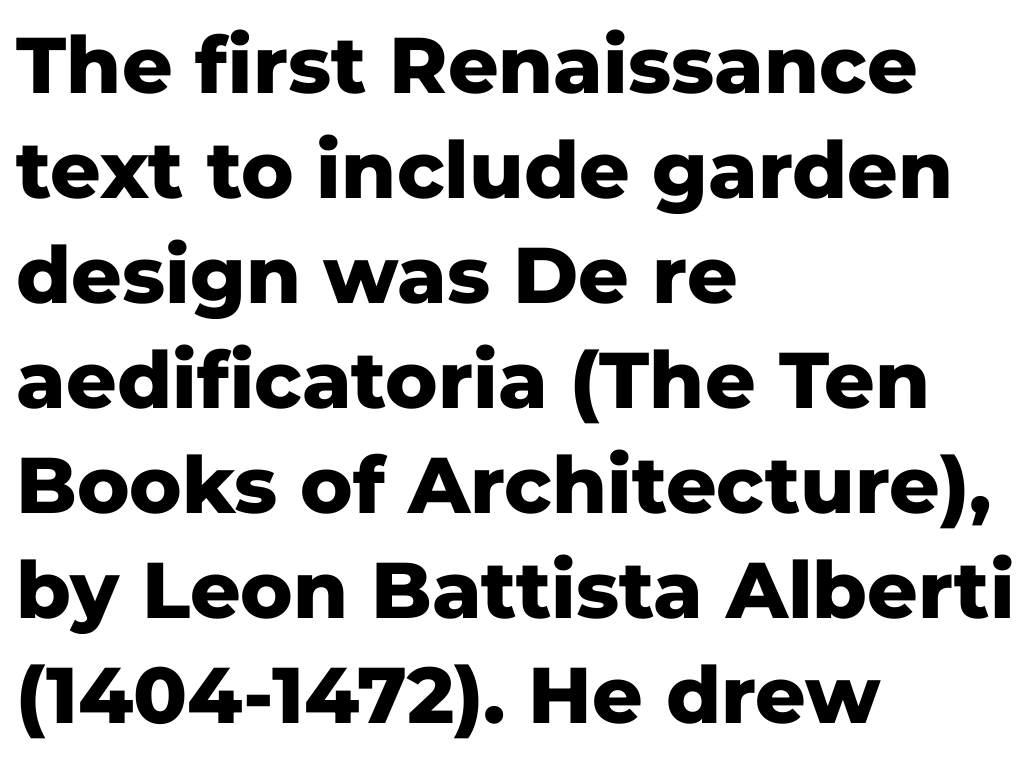
When letters stand straight like this, we call the style roman or upright. Does the weight exceed regular? Yes, all the way to bold. The rag falls on the right side of this text block. The face used here is a sans, in the tradition of grotesques and geometrics. Caption: standard tracking, unaltered. The foot of each line stays bare and open.
